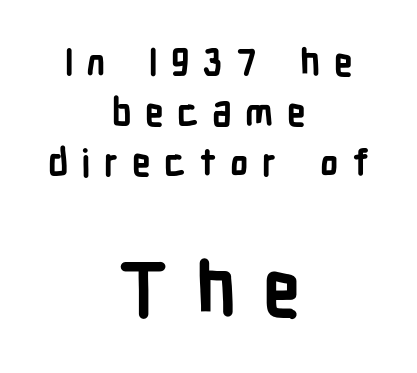
Q: Is the text bold? A: Yes.
Q: Is the text italic (slanted)? A: No, it is upright.
Q: Is the typeface a serif or a sans-serif typeface? A: Sans-serif.
Q: Is the text underlined? A: No.
Q: How is the paragraph aligned? A: Centered.
Q: Is the spacing between letters normal or unusually wide? A: Unusually wide.
Q: Is the spacing between lines tight, normal or loose? A: Normal.
Q: Which block of text is set in a larger size, the first (top) or the second (bottom)? A: The second (bottom) one.
Q: Width (condensed, normal, or wide)? A: Condensed.
Q: Stroke contrast? A: Low.
Q: x-height? A: Medium.
Q: Monospaced? A: No.
